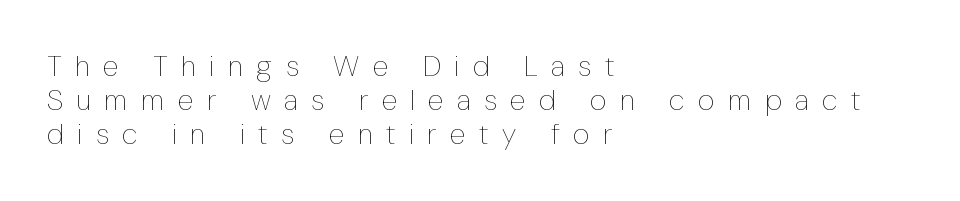
{"italic": "no", "bold": "no", "weight": "thin", "width": "condensed", "stroke_contrast": "low", "x_height": "medium", "monospaced": "no", "underline": "no", "align": "left", "line_spacing_ratio": 1.18, "letter_spacing": "wide", "letter_spacing_em": 0.46, "glyph_px": 29}
